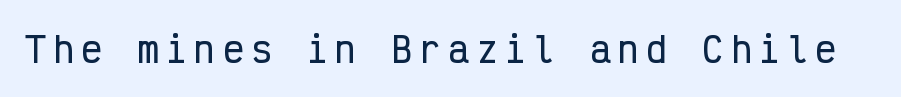
{"serif": "no", "italic": "no", "width": "condensed", "stroke_contrast": "low", "x_height": "medium", "monospaced": "yes", "underline": "no", "letter_spacing": "wide", "letter_spacing_em": 0.23, "glyph_px": 34}
